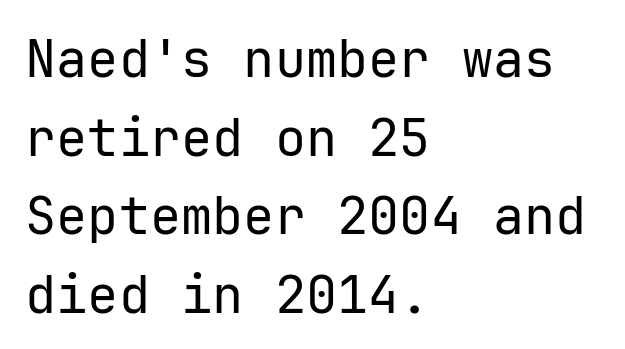
Q: Is the text bold? A: No.
Q: Is the text italic (slanted)? A: No, it is upright.
Q: Is the typeface a serif or a sans-serif typeface? A: Sans-serif.
Q: Is the text underlined? A: No.
Q: How is the paragraph aligned? A: Left-aligned.
Q: Is the spacing between letters normal or unusually wide? A: Normal.
Q: Is the spacing between lines tight, normal or loose? A: Normal.
Q: Width (condensed, normal, or wide)? A: Normal.
Q: Stroke contrast? A: Low.
Q: x-height? A: Medium.
Q: Monospaced? A: Yes.
